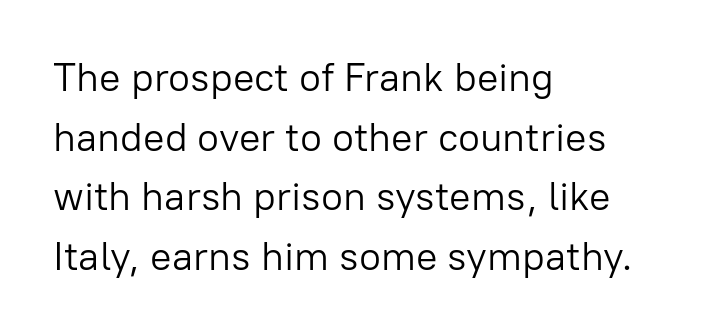
The image shows 40 px light sans-serif type, upright; set left-aligned, normal line spacing (1.49x), normal letter spacing, not underlined; low stroke contrast and a medium x-height.
